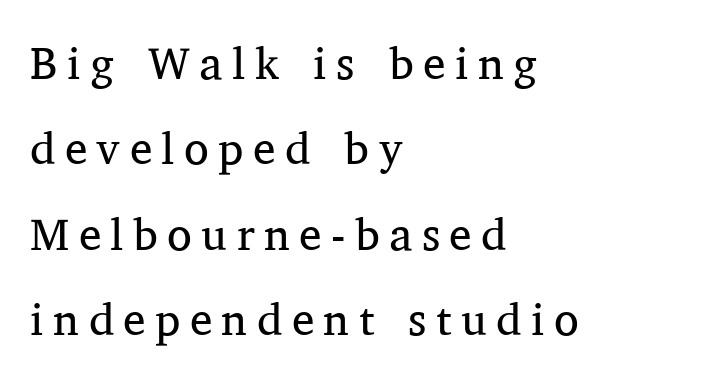
The image shows 45 px regular-weight serif type, upright; set left-aligned, loose line spacing (1.9x), unusually wide letter spacing (+0.21 em), not underlined; medium stroke contrast and a medium x-height.
